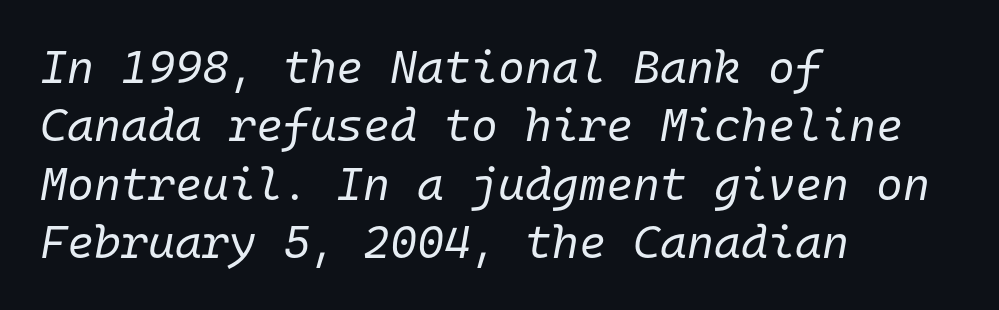
The letters sit at their default tracking, neither squeezed nor spread. A light-to-regular cut is what we see here. A clean baseline with only descenders dipping below it. Quick note: interline space is typical. Is the block centered? No — it sits flush against the left margin. The face used here is monospaced, like something from a code editor.
